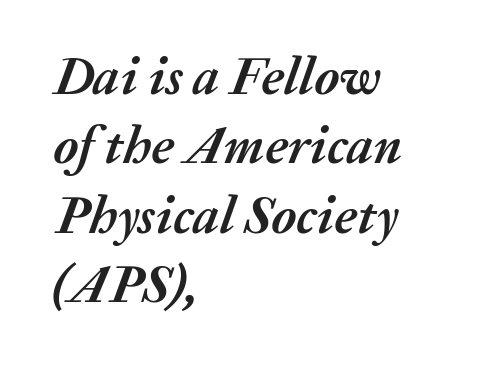
The face used here is proportionally spaced, like ordinary book or web type. Nobody drew a line under any word here. Every row of glyphs begins at an identical x-position on the left. These lines carry a lot of weight — the face is fully bold. Tracking value appears to be zero — textbook default spacing. The specimen reads as italic at a glance.
